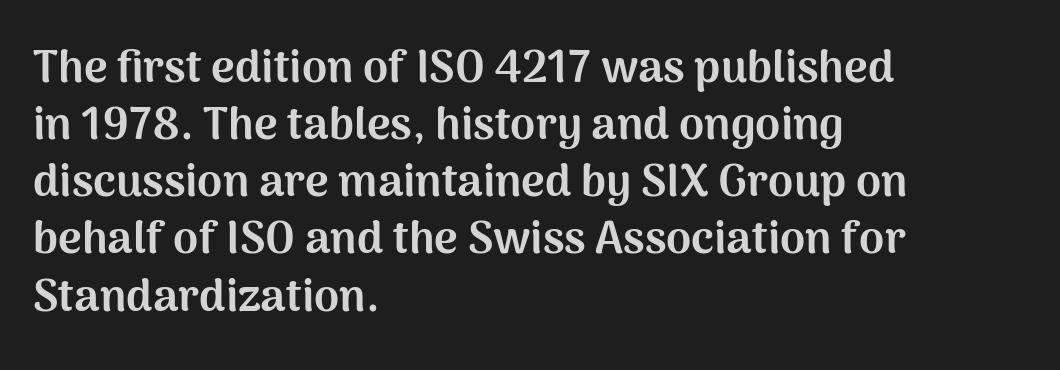
{"serif": "no", "italic": "no", "bold": "yes", "weight": "bold", "width": "normal", "stroke_contrast": "medium", "x_height": "medium", "monospaced": "no", "underline": "no", "align": "left", "line_spacing": "normal", "line_spacing_ratio": 1.27, "letter_spacing": "normal", "letter_spacing_em": 0.0, "glyph_px": 45}
